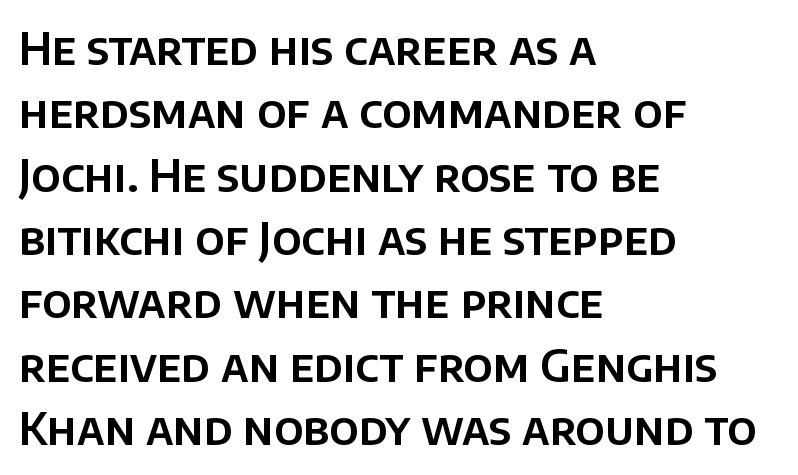
Q: Is the text italic (slanted)? A: No, it is upright.
Q: Is the typeface a serif or a sans-serif typeface? A: Sans-serif.
Q: Is the text underlined? A: No.
Q: How is the paragraph aligned? A: Left-aligned.
Q: Is the spacing between letters normal or unusually wide? A: Normal.
Q: Is the spacing between lines tight, normal or loose? A: Normal.
Q: Width (condensed, normal, or wide)? A: Normal.
Q: Stroke contrast? A: Low.
Q: x-height? A: Large.
Q: Monospaced? A: No.
